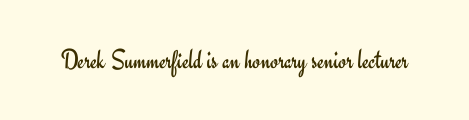
Q: Is the text bold? A: No.
Q: Is the text italic (slanted)? A: Yes.
Q: Is the typeface a serif or a sans-serif typeface? A: Sans-serif.
Q: Is the text underlined? A: No.
Q: Is the spacing between letters normal or unusually wide? A: Normal.
Q: Width (condensed, normal, or wide)? A: Normal.
Q: Stroke contrast? A: Low.
Q: x-height? A: Small.
Q: Monospaced? A: No.
